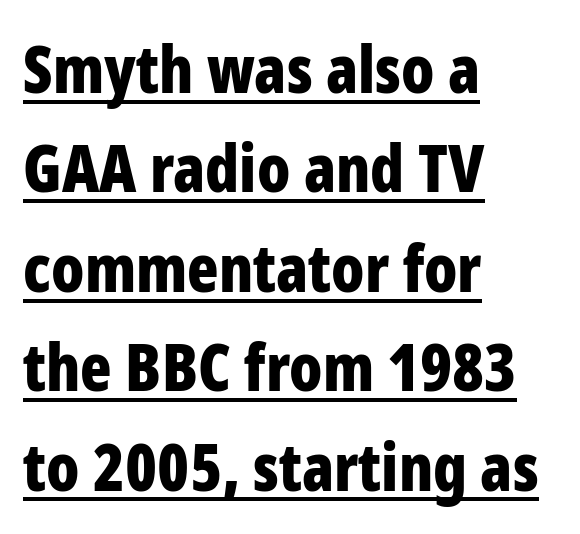
The image shows 65 px bold, condensed sans-serif type, upright; set left-aligned, normal line spacing (1.53x), normal letter spacing, underlined; low stroke contrast and a medium x-height.
